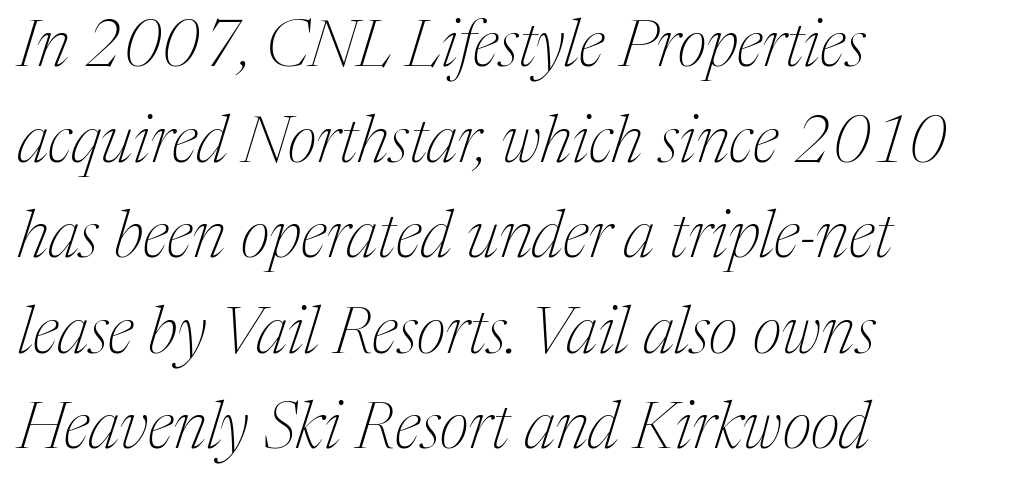
The image shows 65 px thin serif type, italic (leaning right); set left-aligned, normal line spacing (1.47x), normal letter spacing, not underlined; medium stroke contrast and a medium x-height.
